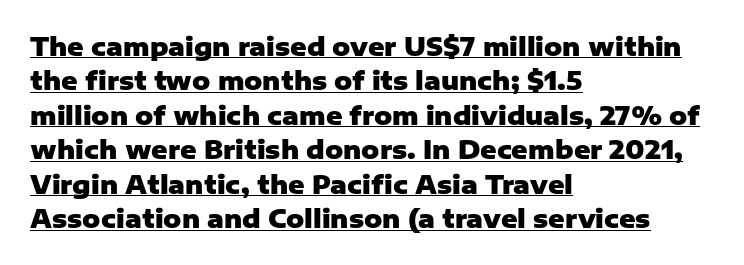
{"italic": "no", "bold": "yes", "underline": "yes", "align": "left", "line_spacing": "normal", "line_spacing_ratio": 1.38, "letter_spacing": "normal", "letter_spacing_em": 0.0, "glyph_px": 25}
